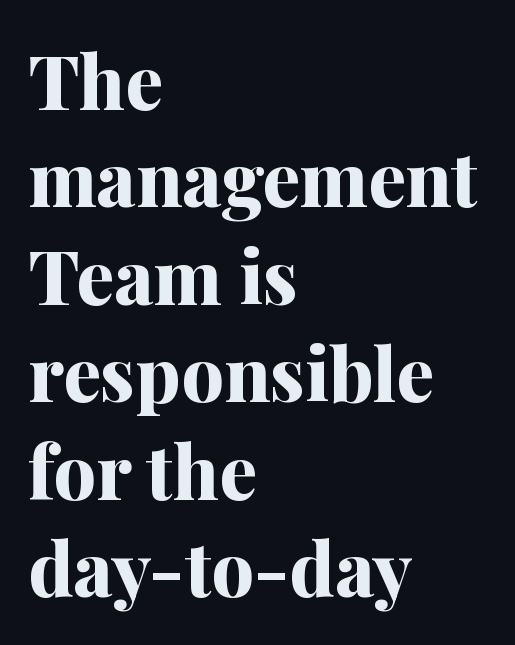
{"serif": "yes", "italic": "no", "bold": "yes", "weight": "bold", "width": "normal", "stroke_contrast": "medium", "x_height": "medium", "monospaced": "no", "underline": "no", "align": "left", "line_spacing": "normal", "line_spacing_ratio": 1.3, "letter_spacing": "normal", "letter_spacing_em": 0.0, "glyph_px": 75}
